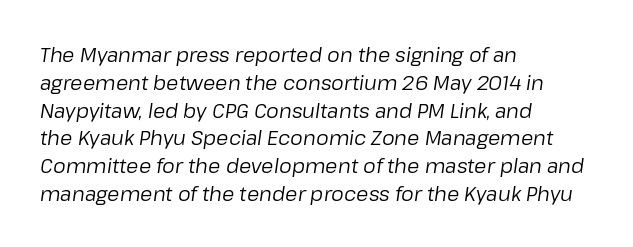
The image shows 20 px text type, italic (leaning right); set left-aligned, normal line spacing (1.39x), normal letter spacing, not underlined.
